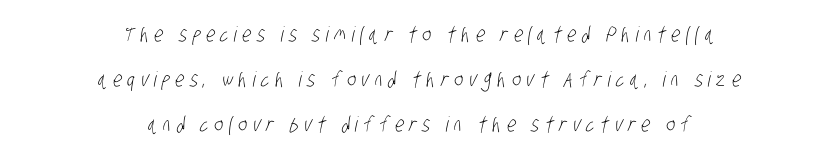
The image shows 21 px text type; set centered, loose line spacing (2.14x), unusually wide letter spacing (+0.27 em), not underlined.
